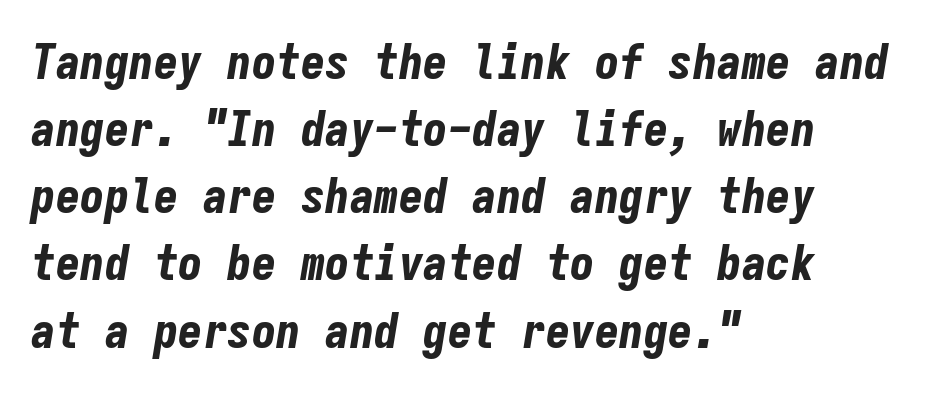
If you drew a ruler down the left edge, every line would touch it. In terms of leading, this rendering sits right in the middle. Beneath every word, the page is bare. Looks like terminal output: every glyph gets an equal slot.
